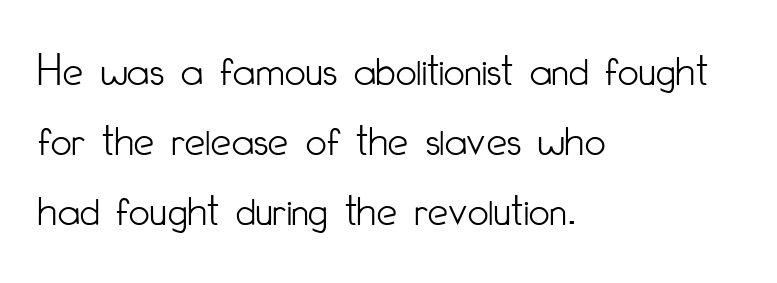
{"serif": "no", "italic": "no", "bold": "no", "weight": "light", "width": "condensed", "stroke_contrast": "low", "x_height": "small", "monospaced": "no", "underline": "no", "align": "left", "line_spacing": "normal", "line_spacing_ratio": 1.52, "letter_spacing": "normal", "letter_spacing_em": 0.0, "glyph_px": 46}
